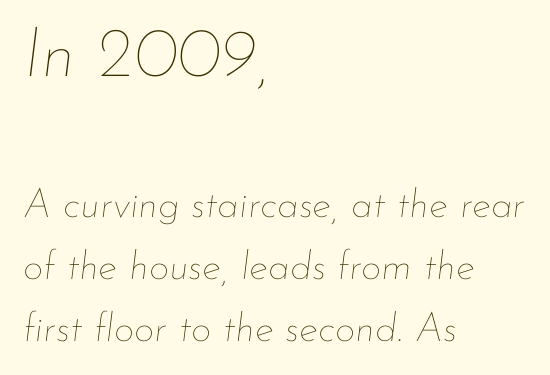
{"italic": "yes", "lean": "right", "slant_degrees": 7, "bold": "no", "weight": "thin", "width": "normal", "stroke_contrast": "low", "x_height": "small", "monospaced": "no", "underline": "no", "align": "left", "line_spacing": "normal", "line_spacing_ratio": 1.55, "letter_spacing": "normal", "letter_spacing_em": 0.0, "larger_block": "first", "size_ratio": 1.75, "glyph_px": 70}
